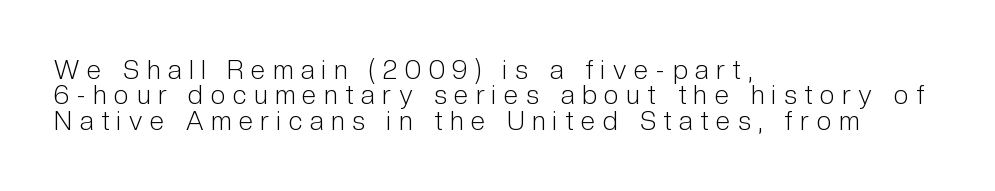
Q: Is the text bold? A: No.
Q: Is the text italic (slanted)? A: No, it is upright.
Q: Is the text underlined? A: No.
Q: How is the paragraph aligned? A: Left-aligned.
Q: Is the spacing between letters normal or unusually wide? A: Unusually wide.
Q: Is the spacing between lines tight, normal or loose? A: Tight.
